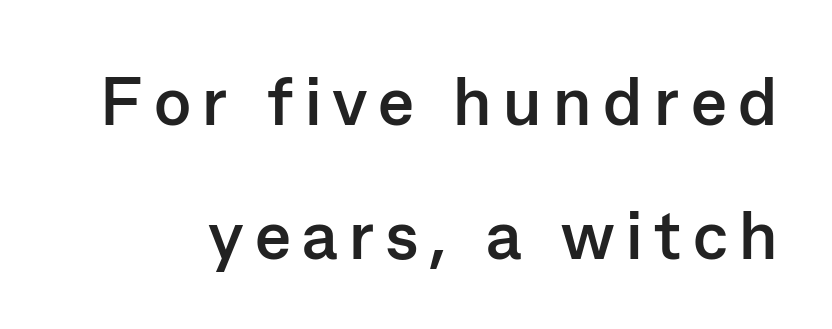
The image shows 68 px semibold sans-serif type, upright; set loose line spacing (1.97x), not underlined; low stroke contrast and a medium x-height.
